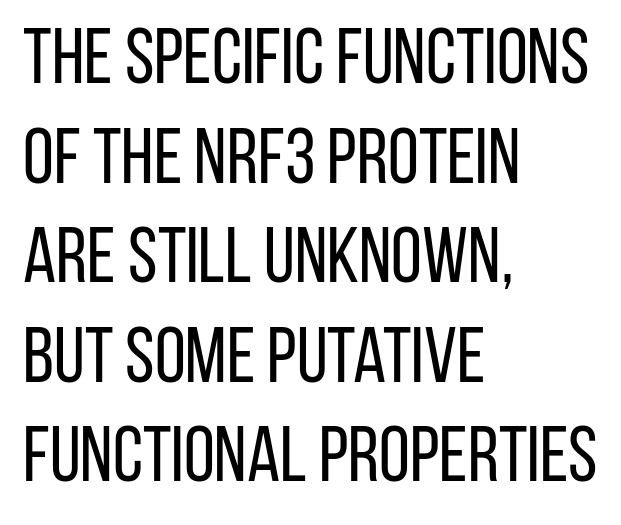
The image shows 79 px regular-weight, condensed sans-serif type, upright; set left-aligned, normal line spacing (1.26x), normal letter spacing, not underlined; low stroke contrast and a large x-height.
